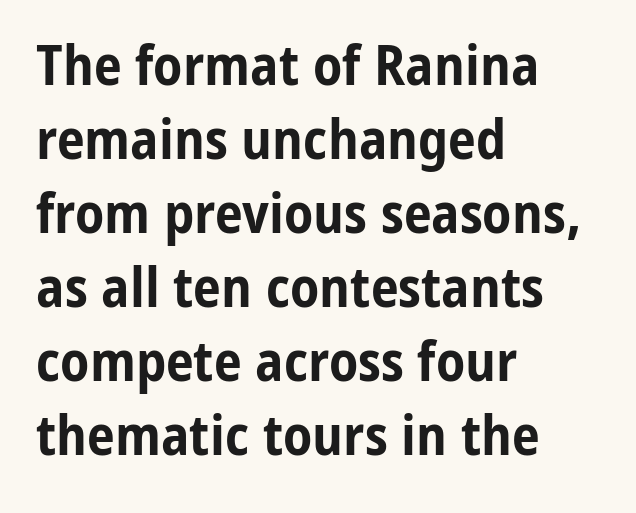
{"serif": "no", "italic": "no", "bold": "yes", "weight": "bold", "width": "condensed", "stroke_contrast": "low", "x_height": "medium", "monospaced": "no", "underline": "no", "align": "left", "line_spacing": "normal", "line_spacing_ratio": 1.32, "letter_spacing": "normal", "letter_spacing_em": 0.0, "glyph_px": 56}
